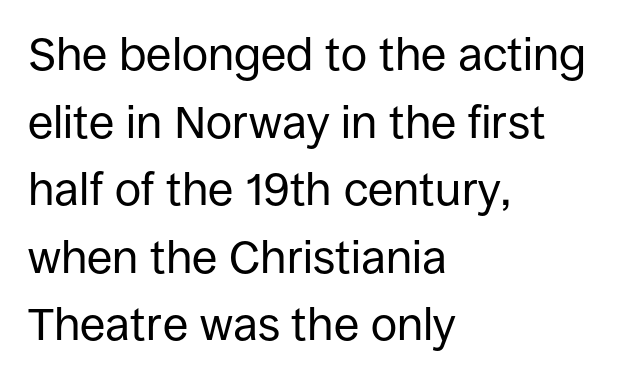
{"serif": "no", "italic": "no", "bold": "no", "weight": "regular", "width": "normal", "stroke_contrast": "low", "x_height": "large", "monospaced": "no", "underline": "no", "align": "left", "line_spacing": "normal", "line_spacing_ratio": 1.47, "letter_spacing": "normal", "letter_spacing_em": 0.0, "glyph_px": 46}
